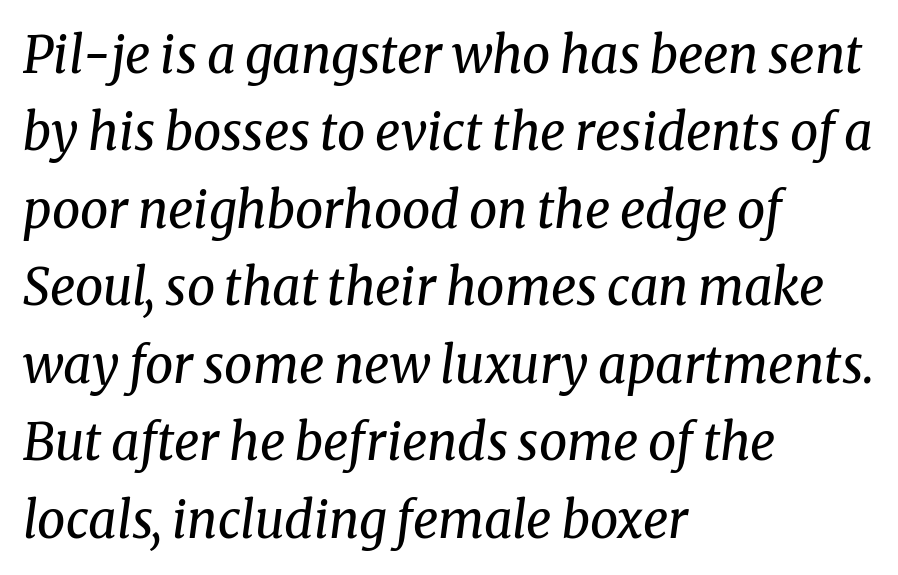
Typeset ragged right — the left edge is the straight one. The face used here is seriffed, in the tradition of book romans. Letters rest on an invisible, unmarked baseline. Stroke thickness stays within the range of a standard reading face or lighter.
